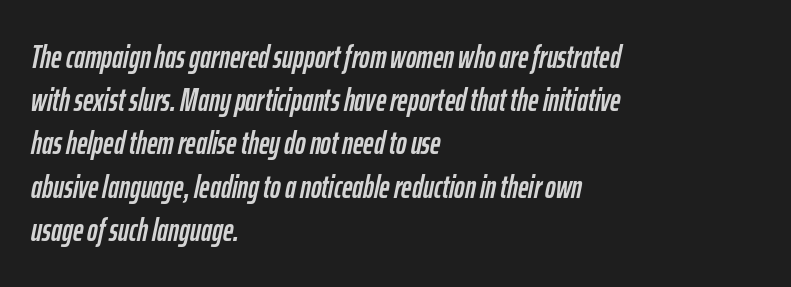
This sample has the flowing, uneven cadence of proportional lettering. Each new line begins a customary step beneath the previous one. Would a proofreader flag this as italicized? Yes. The ragged edge is on the right, which tells us the setting is flush left. There is no visible air inserted between adjacent glyphs.
